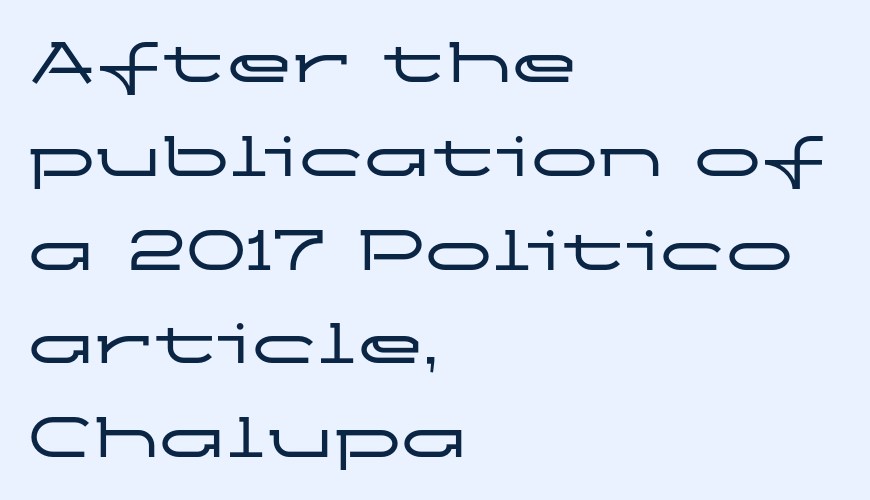
The image shows 67 px wide sans-serif type, upright; set left-aligned, normal line spacing (1.4x), normal letter spacing, not underlined; low stroke contrast and a medium x-height.
